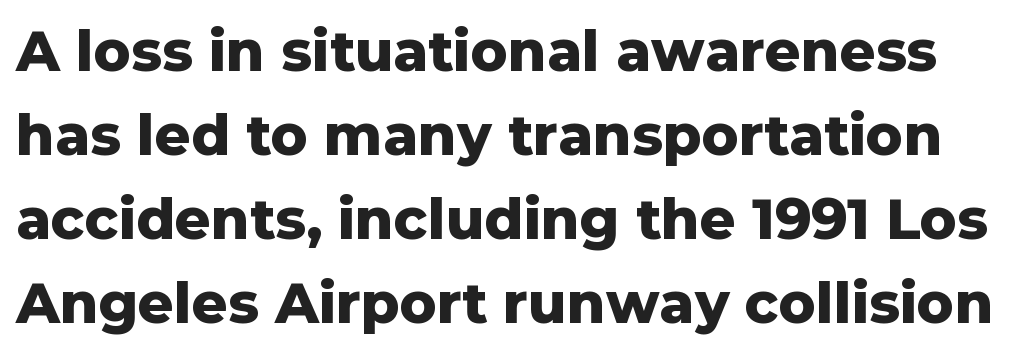
Q: Is the text bold? A: Yes.
Q: Is the text italic (slanted)? A: No, it is upright.
Q: Is the typeface a serif or a sans-serif typeface? A: Sans-serif.
Q: Is the text underlined? A: No.
Q: Is the spacing between letters normal or unusually wide? A: Normal.
Q: Is the spacing between lines tight, normal or loose? A: Normal.
Q: Width (condensed, normal, or wide)? A: Normal.
Q: Stroke contrast? A: Low.
Q: x-height? A: Medium.
Q: Monospaced? A: No.
